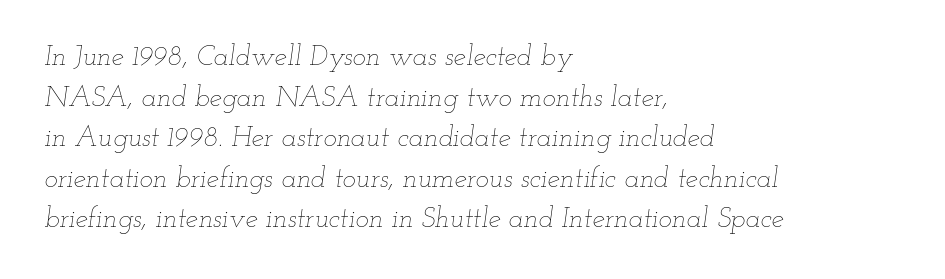
Reading down the block, your eye returns to a fixed left position each line. These lines sit exactly where default settings would place them. Words float on clear page, feet unadorned. In terms of letterspacing, this is plain default setting.
